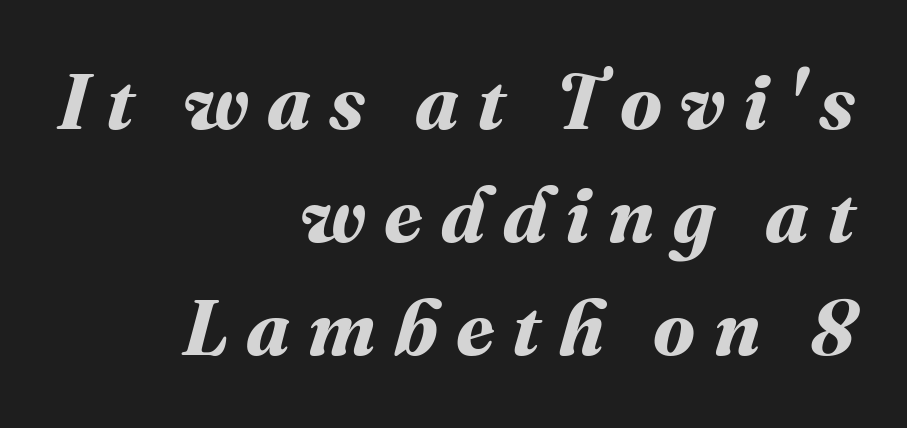
Q: Is the text bold? A: Yes.
Q: Is the text underlined? A: No.
Q: How is the paragraph aligned? A: Right-aligned.
Q: Is the spacing between letters normal or unusually wide? A: Unusually wide.
Q: Is the spacing between lines tight, normal or loose? A: Normal.
Q: Width (condensed, normal, or wide)? A: Normal.
Q: Stroke contrast? A: Medium.
Q: x-height? A: Medium.
Q: Monospaced? A: No.
